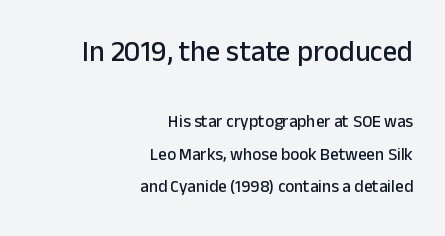
Q: Is the text italic (slanted)? A: No, it is upright.
Q: Is the typeface a serif or a sans-serif typeface? A: Sans-serif.
Q: Is the text underlined? A: No.
Q: How is the paragraph aligned? A: Right-aligned.
Q: Is the spacing between letters normal or unusually wide? A: Normal.
Q: Is the spacing between lines tight, normal or loose? A: Loose.
Q: Which block of text is set in a larger size, the first (top) or the second (bottom)? A: The first (top) one.
Q: Width (condensed, normal, or wide)? A: Normal.
Q: Stroke contrast? A: Low.
Q: x-height? A: Medium.
Q: Monospaced? A: No.
